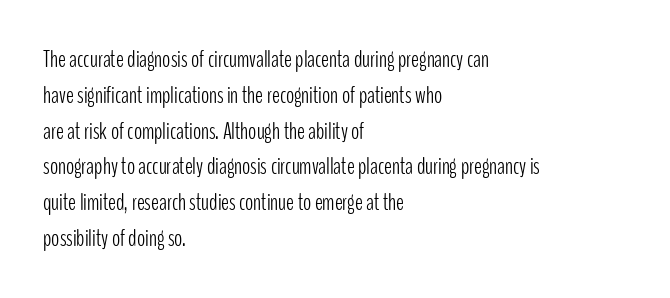
The image shows 24 px text type, upright; set left-aligned, normal line spacing (1.49x), normal letter spacing, not underlined.
